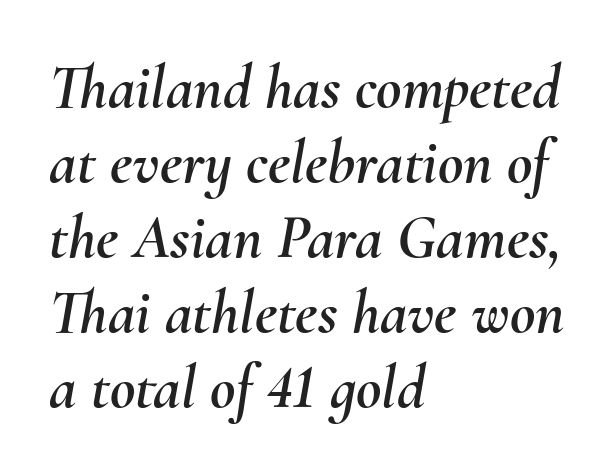
Q: Is the text italic (slanted)? A: Yes, it leans right by about 10 degrees.
Q: Is the text underlined? A: No.
Q: How is the paragraph aligned? A: Left-aligned.
Q: Is the spacing between letters normal or unusually wide? A: Normal.
Q: Width (condensed, normal, or wide)? A: Normal.
Q: Stroke contrast? A: Medium.
Q: x-height? A: Small.
Q: Monospaced? A: No.
